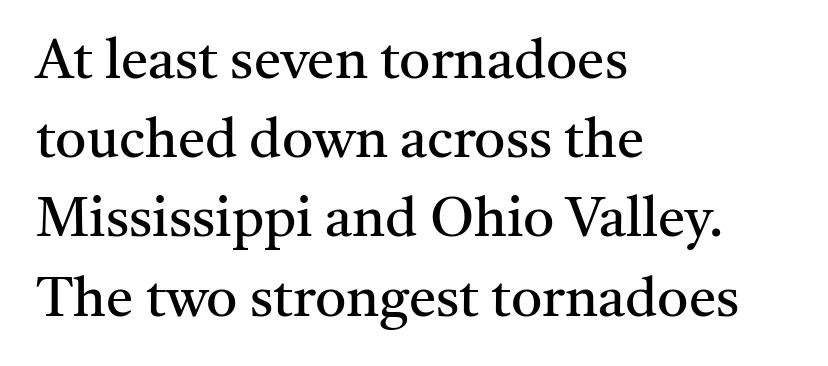
Summary of vertical rhythm: regular, with standard interline spacing. Quick note: not italic, upright. Rule under the text: the space is simply empty. This rendering uses left alignment, leaving the right contour irregular. This sample has the flowing, uneven cadence of proportional lettering. To sum up the face: it has serifs.
